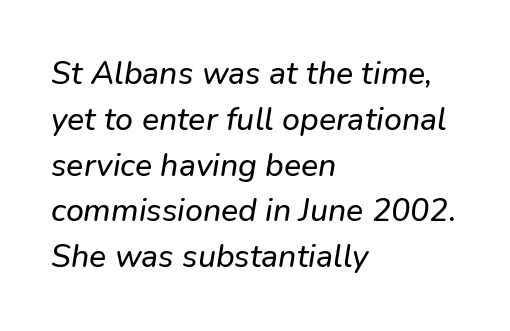
Q: Is the typeface a serif or a sans-serif typeface? A: Sans-serif.
Q: Is the text underlined? A: No.
Q: How is the paragraph aligned? A: Left-aligned.
Q: Is the spacing between letters normal or unusually wide? A: Normal.
Q: Is the spacing between lines tight, normal or loose? A: Normal.
Q: Width (condensed, normal, or wide)? A: Normal.
Q: Stroke contrast? A: Low.
Q: x-height? A: Medium.
Q: Monospaced? A: No.
